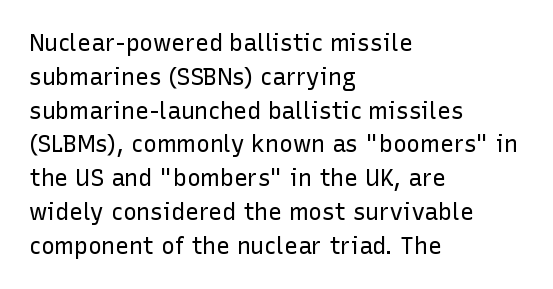
Q: Is the text bold? A: No.
Q: Is the text italic (slanted)? A: No, it is upright.
Q: Is the text underlined? A: No.
Q: How is the paragraph aligned? A: Left-aligned.
Q: Is the spacing between letters normal or unusually wide? A: Normal.
Q: Is the spacing between lines tight, normal or loose? A: Normal.
